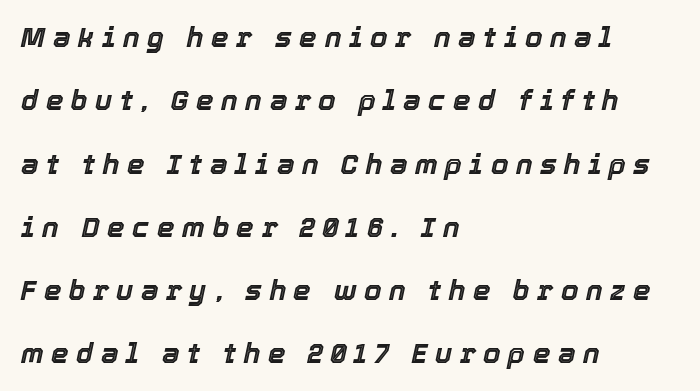
{"italic": "yes", "lean": "right", "slant_degrees": 12, "width": "normal", "x_height": "medium", "monospaced": "no", "underline": "no", "align": "left", "line_spacing": "loose", "line_spacing_ratio": 2.26, "letter_spacing": "wide", "letter_spacing_em": 0.27, "glyph_px": 28}
